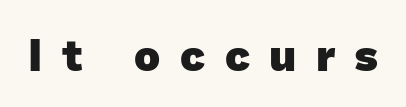
The image shows 44 px heavy sans-serif type; set unusually wide letter spacing (+0.45 em), not underlined; low stroke contrast and a medium x-height.
